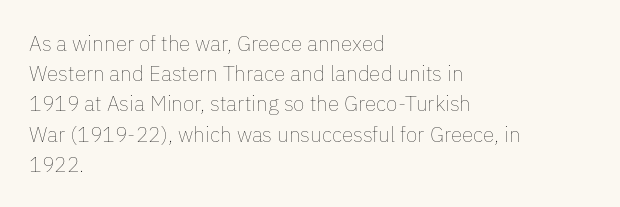
{"italic": "no", "bold": "no", "underline": "no", "align": "left", "line_spacing": "normal", "line_spacing_ratio": 1.44, "letter_spacing": "normal", "letter_spacing_em": 0.0, "glyph_px": 21}
